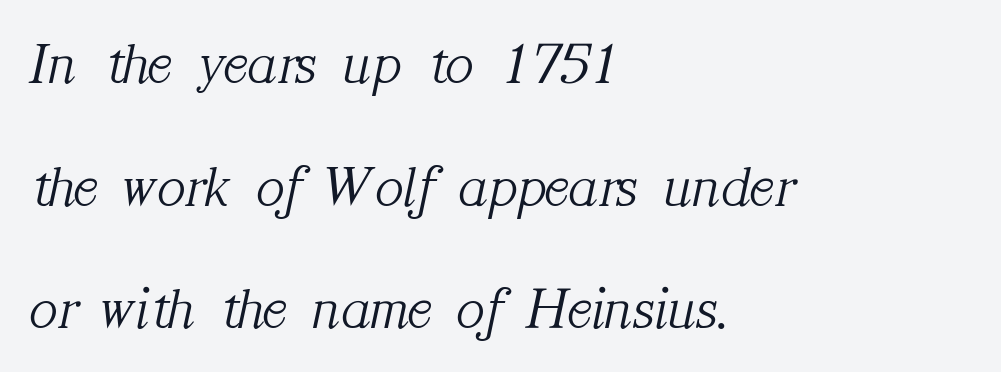
{"serif": "yes", "italic": "yes", "lean": "right", "slant_degrees": 12, "bold": "no", "weight": "light", "width": "normal", "stroke_contrast": "medium", "x_height": "medium", "monospaced": "no", "underline": "no", "align": "left", "line_spacing": "loose", "line_spacing_ratio": 2.08, "letter_spacing": "normal", "letter_spacing_em": 0.0, "glyph_px": 59}
